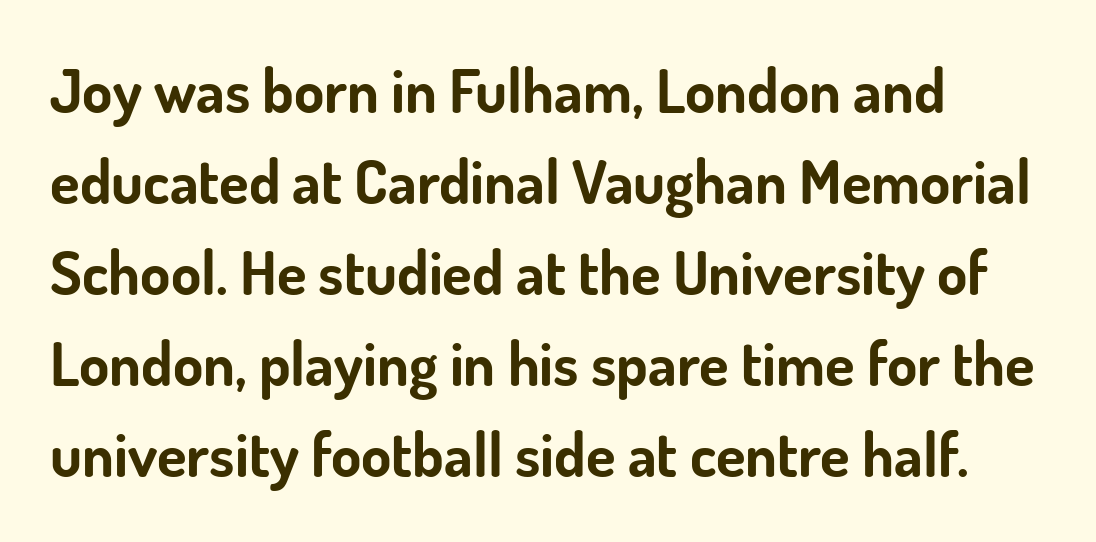
Proportional: the letters do not fall into vertical columns. Rendered with straight, roman letterforms. Reading down the column, the eye jumps a familiar distance to each next line. Typographically, this falls in the sans-serif category. The glyphs are unaccompanied by any horizontal stroke below them.
